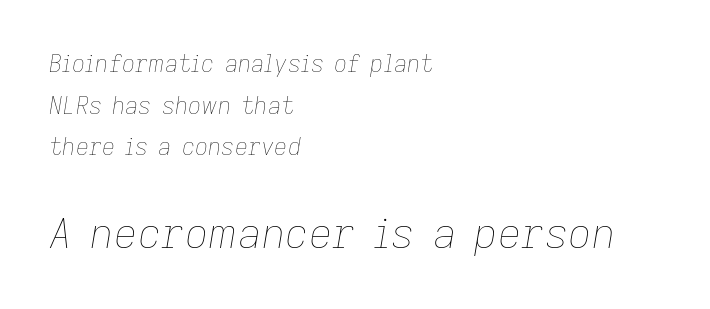
Q: Is the text bold? A: No.
Q: Is the text italic (slanted)? A: Yes, it leans right by about 9 degrees.
Q: Is the text underlined? A: No.
Q: How is the paragraph aligned? A: Left-aligned.
Q: Is the spacing between letters normal or unusually wide? A: Normal.
Q: Which block of text is set in a larger size, the first (top) or the second (bottom)? A: The second (bottom) one.
Q: Width (condensed, normal, or wide)? A: Normal.
Q: Stroke contrast? A: Low.
Q: x-height? A: Medium.
Q: Monospaced? A: No.
